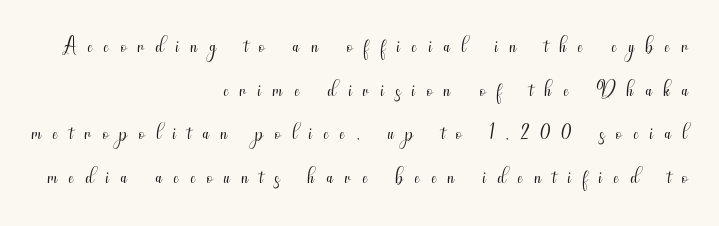
Q: Is the text bold? A: No.
Q: Is the text italic (slanted)? A: Yes.
Q: Is the typeface a serif or a sans-serif typeface? A: Sans-serif.
Q: Is the text underlined? A: No.
Q: How is the paragraph aligned? A: Right-aligned.
Q: Is the spacing between letters normal or unusually wide? A: Unusually wide.
Q: Is the spacing between lines tight, normal or loose? A: Normal.
Q: Width (condensed, normal, or wide)? A: Condensed.
Q: Stroke contrast? A: Medium.
Q: x-height? A: Small.
Q: Monospaced? A: No.
